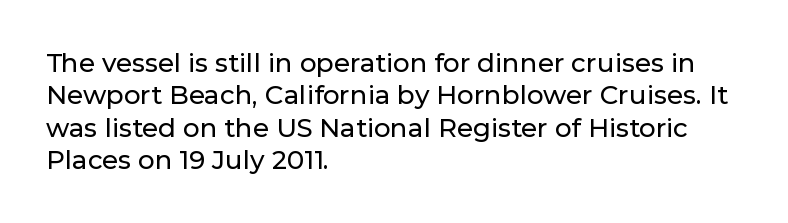
The image shows 26 px text type, upright; set left-aligned, normal line spacing (1.25x), normal letter spacing, not underlined.
